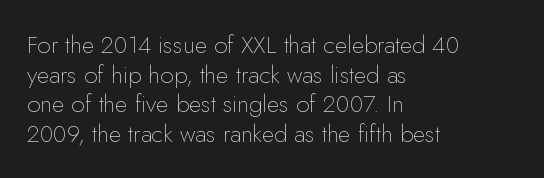
The image shows 24 px text type, upright; set left-aligned, line spacing 1.23x, normal letter spacing, not underlined.
